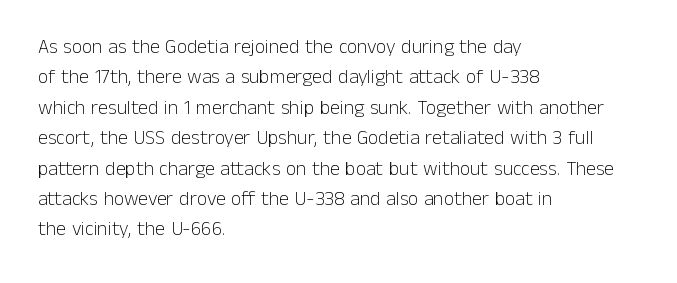
The image shows 20 px text type, upright; set left-aligned, normal line spacing (1.52x), normal letter spacing, not underlined.
